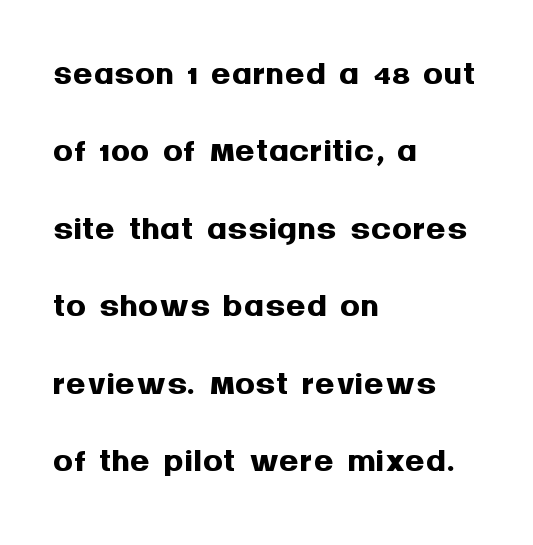
{"serif": "no", "italic": "no", "bold": "yes", "weight": "semibold", "width": "normal", "stroke_contrast": "medium", "x_height": "large", "monospaced": "no", "underline": "no", "align": "left", "line_spacing": "normal", "line_spacing_ratio": 1.55, "letter_spacing": "normal", "letter_spacing_em": 0.0, "glyph_px": 50}
